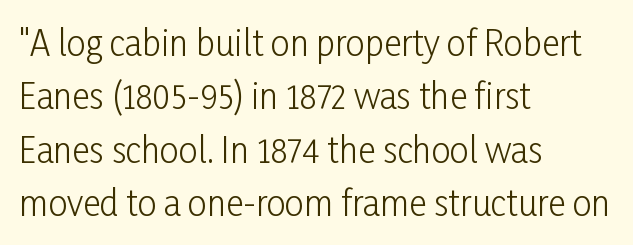
The image shows 34 px light, condensed sans-serif type, upright; set left-aligned, normal line spacing (1.57x), normal letter spacing, not underlined; low stroke contrast and a medium x-height.
